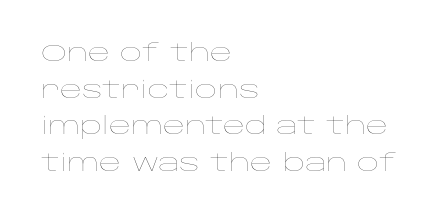
Q: Is the text bold? A: No.
Q: Is the text italic (slanted)? A: No, it is upright.
Q: Is the text underlined? A: No.
Q: How is the paragraph aligned? A: Left-aligned.
Q: Is the spacing between letters normal or unusually wide? A: Normal.
Q: Is the spacing between lines tight, normal or loose? A: Normal.
